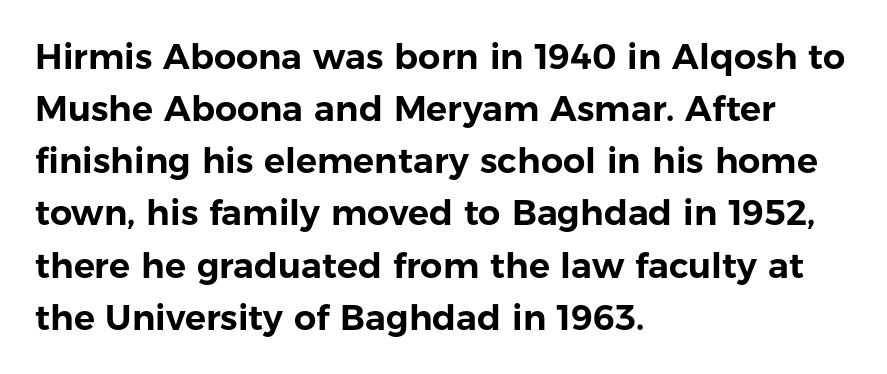
{"serif": "no", "italic": "no", "width": "normal", "stroke_contrast": "low", "x_height": "medium", "monospaced": "no", "underline": "no", "align": "left", "line_spacing": "normal", "line_spacing_ratio": 1.49, "letter_spacing": "normal", "letter_spacing_em": 0.0, "glyph_px": 35}
